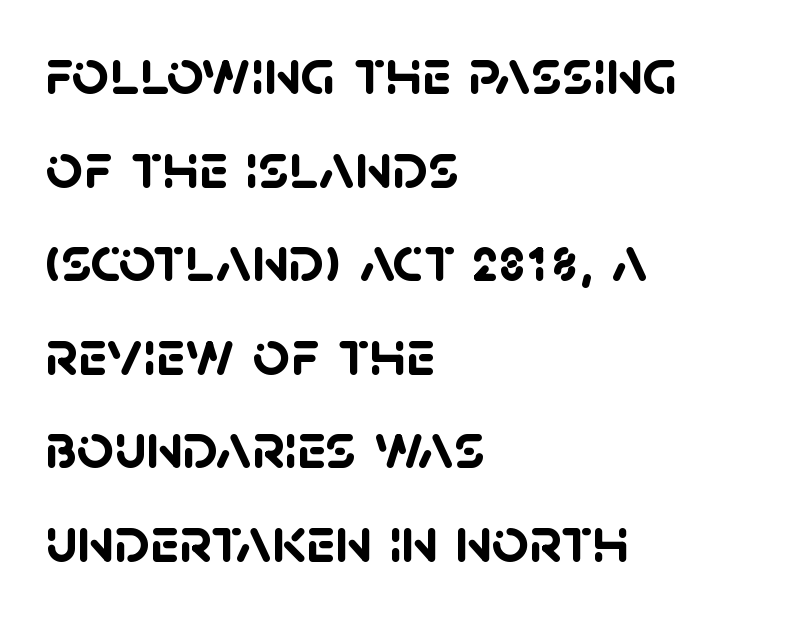
Q: Is the text bold? A: Yes.
Q: Is the typeface a serif or a sans-serif typeface? A: Sans-serif.
Q: Is the text underlined? A: No.
Q: How is the paragraph aligned? A: Left-aligned.
Q: Is the spacing between letters normal or unusually wide? A: Normal.
Q: Is the spacing between lines tight, normal or loose? A: Normal.
Q: Width (condensed, normal, or wide)? A: Normal.
Q: Stroke contrast? A: Low.
Q: x-height? A: Large.
Q: Monospaced? A: No.
